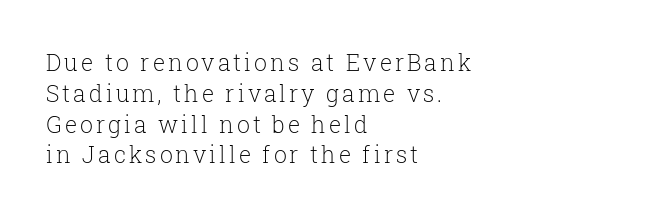
Glance below the letters and you will spot only blank space. The setting favours the left margin, as ordinary paragraphs usually do. Leading: standard. Ascenders rise straight up at ninety degrees. The characters are drawn with everyday or finer stroke widths.
